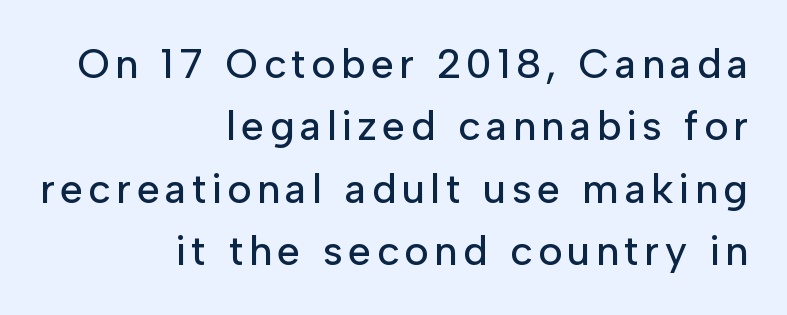
Is the block centered? No — it sits flush against the right margin. Is there much room between lines? A standard amount, neither cramped nor airy. Think of a printed novel: that variable character pitch is what you see here. The letters carry no serifs — their stems end cleanly without finishing strokes.
